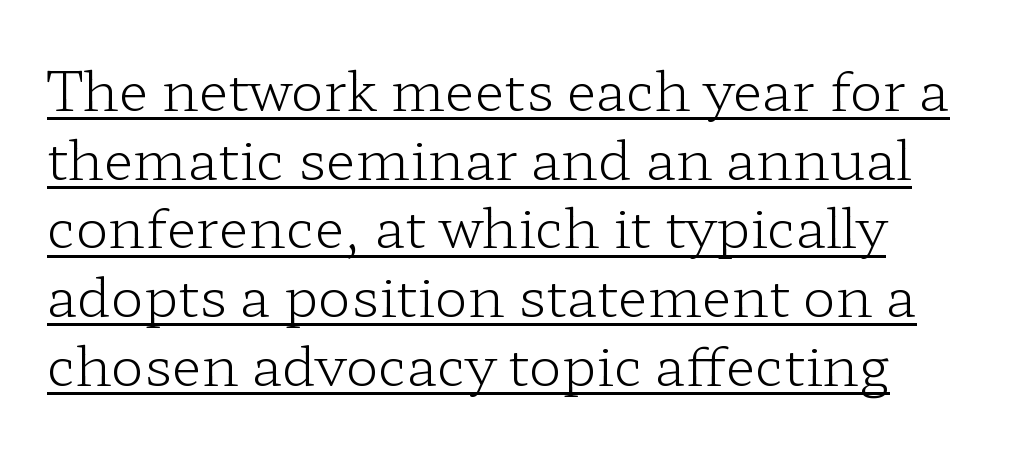
The image shows 55 px light, wide serif type, upright; set left-aligned, normal line spacing (1.25x), normal letter spacing, underlined; low stroke contrast and a medium x-height.
